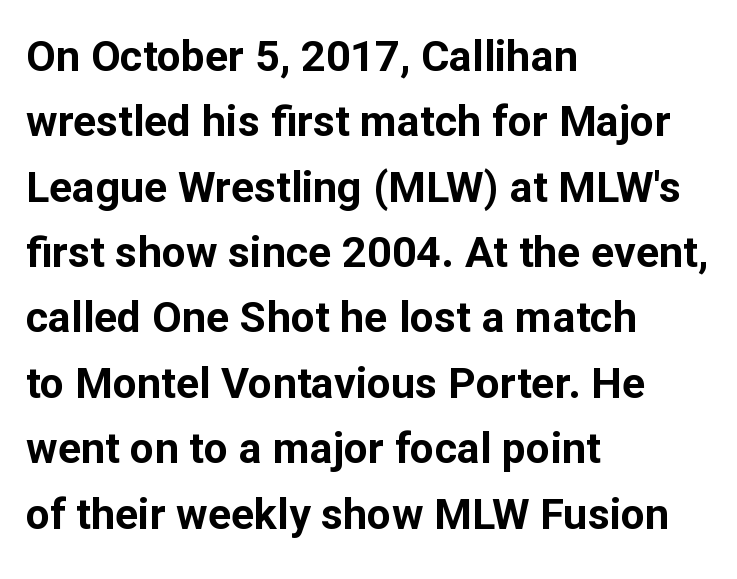
{"serif": "no", "italic": "no", "bold": "yes", "weight": "bold", "width": "normal", "stroke_contrast": "low", "x_height": "medium", "monospaced": "no", "underline": "no", "align": "left", "line_spacing": "normal", "line_spacing_ratio": 1.52, "letter_spacing": "normal", "letter_spacing_em": 0.0, "glyph_px": 43}
